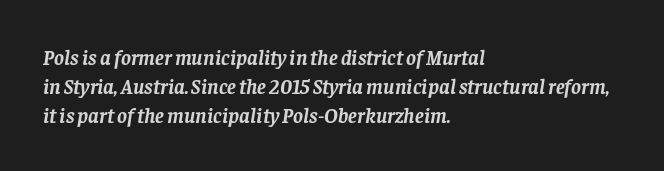
{"italic": "yes", "lean": "right", "slant_degrees": 8, "bold": "yes", "underline": "no", "align": "left", "line_spacing": "normal", "line_spacing_ratio": 1.37, "letter_spacing": "normal", "letter_spacing_em": 0.0, "glyph_px": 21}
